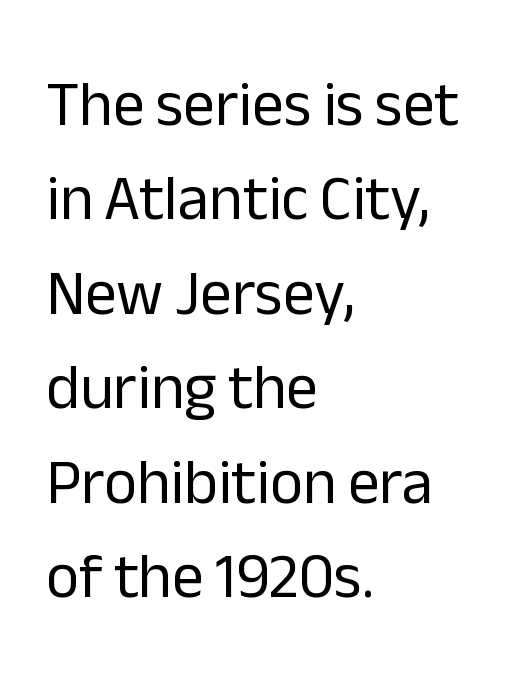
Q: Is the text bold? A: No.
Q: Is the text italic (slanted)? A: No, it is upright.
Q: Is the typeface a serif or a sans-serif typeface? A: Sans-serif.
Q: Is the text underlined? A: No.
Q: How is the paragraph aligned? A: Left-aligned.
Q: Is the spacing between letters normal or unusually wide? A: Normal.
Q: Is the spacing between lines tight, normal or loose? A: Normal.
Q: Width (condensed, normal, or wide)? A: Normal.
Q: Stroke contrast? A: Low.
Q: x-height? A: Medium.
Q: Monospaced? A: No.
